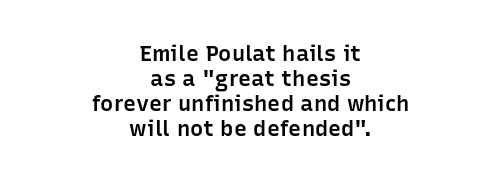
The image shows 22 px text type, upright; set centered, tight line spacing (1.13x), normal letter spacing, not underlined.
